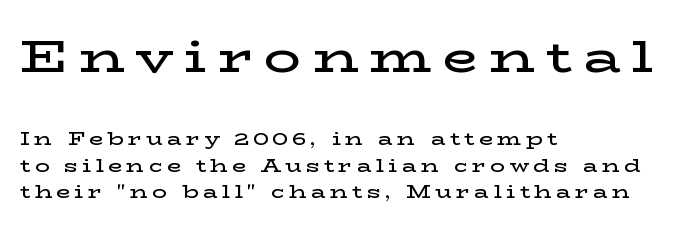
{"serif": "yes", "italic": "no", "bold": "semi", "weight": "semibold", "width": "wide", "stroke_contrast": "low", "x_height": "medium", "monospaced": "no", "underline": "no", "align": "left", "line_spacing": "normal", "line_spacing_ratio": 1.47, "letter_spacing": "wide", "letter_spacing_em": 0.24, "larger_block": "first", "size_ratio": 2.56, "glyph_px": 46}
